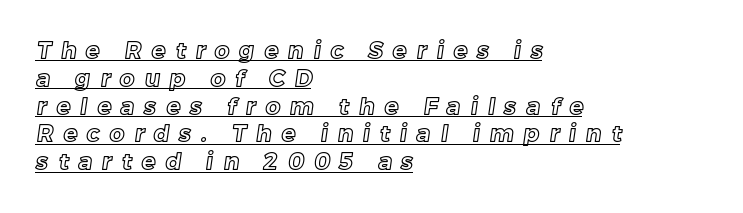
{"underline": "yes", "align": "left", "line_spacing_ratio": 1.21, "letter_spacing": "wide", "letter_spacing_em": 0.43, "glyph_px": 23}
